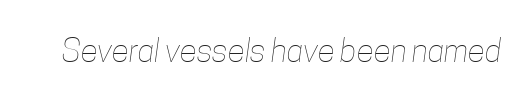
Q: Is the text bold? A: No.
Q: Is the text underlined? A: No.
Q: Is the spacing between letters normal or unusually wide? A: Normal.
Q: Width (condensed, normal, or wide)? A: Condensed.
Q: Stroke contrast? A: Low.
Q: x-height? A: Medium.
Q: Monospaced? A: No.
